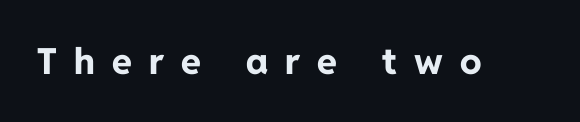
Q: Is the text bold? A: Yes.
Q: Is the text italic (slanted)? A: No, it is upright.
Q: Is the typeface a serif or a sans-serif typeface? A: Sans-serif.
Q: Is the text underlined? A: No.
Q: Is the spacing between letters normal or unusually wide? A: Unusually wide.
Q: Width (condensed, normal, or wide)? A: Normal.
Q: Stroke contrast? A: Low.
Q: x-height? A: Medium.
Q: Monospaced? A: No.
